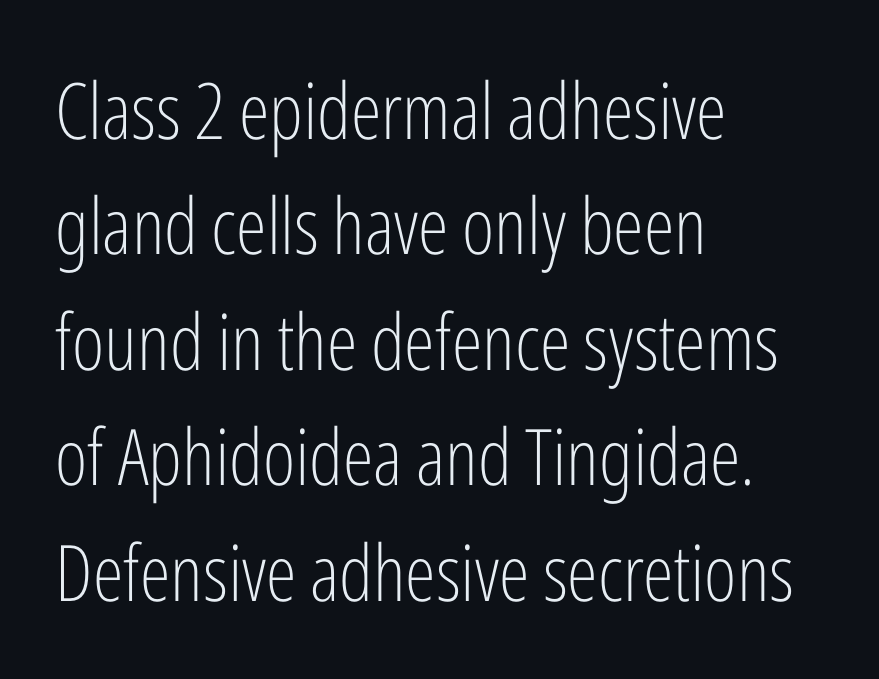
Q: Is the text bold? A: No.
Q: Is the text italic (slanted)? A: No, it is upright.
Q: Is the typeface a serif or a sans-serif typeface? A: Sans-serif.
Q: Is the text underlined? A: No.
Q: How is the paragraph aligned? A: Left-aligned.
Q: Is the spacing between letters normal or unusually wide? A: Normal.
Q: Is the spacing between lines tight, normal or loose? A: Normal.
Q: Width (condensed, normal, or wide)? A: Condensed.
Q: Stroke contrast? A: Low.
Q: x-height? A: Medium.
Q: Monospaced? A: No.
